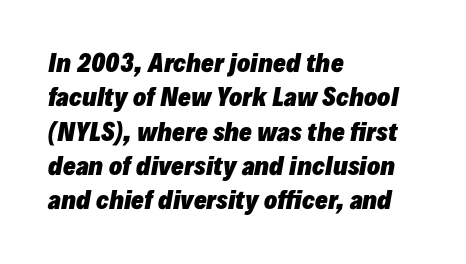
{"italic": "yes", "lean": "right", "slant_degrees": 10, "bold": "yes", "underline": "no", "align": "left", "line_spacing": "normal", "line_spacing_ratio": 1.43, "letter_spacing": "normal", "letter_spacing_em": 0.0, "glyph_px": 24}
